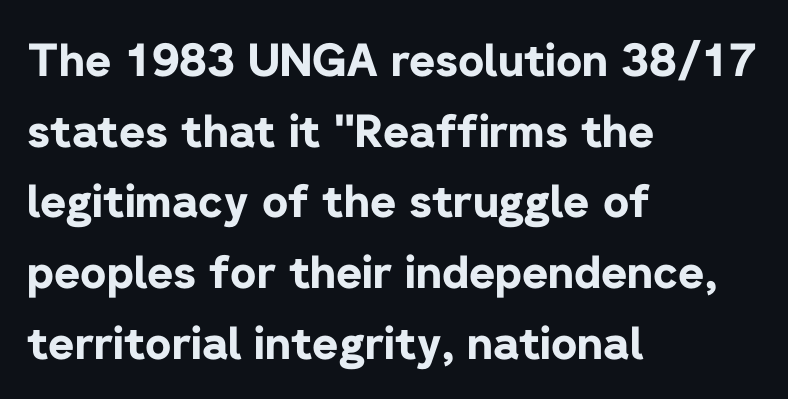
The passage shown has conventional tracking throughout. Anything drawn beneath the words? Only blank space. Is the block centered? No — it sits flush against the left margin. Upright lettering throughout. The leading is moderate, giving the passage an even texture.
